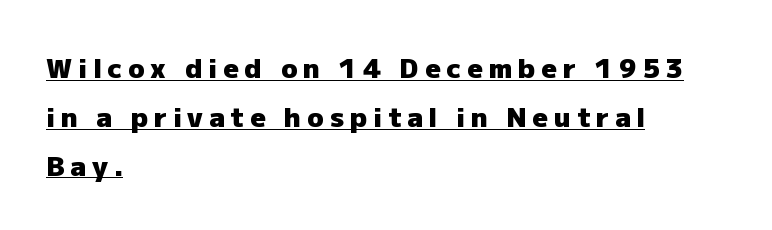
A full-strength bold gives these letters their thick strokes. This rendering uses left alignment, leaving the right contour irregular. This sample carries an underscore along the baseline area. Compared with typical body copy, the letter spacing here is much looser. In terms of posture, this sample is upright.
